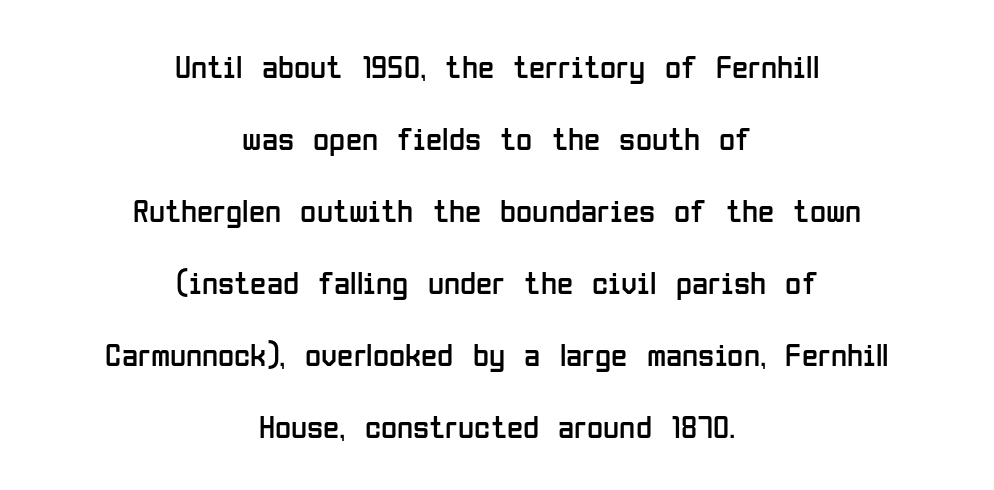
The image shows 33 px regular-weight, condensed sans-serif type, upright; set centered, loose line spacing (2.18x), normal letter spacing, not underlined; low stroke contrast and a medium x-height.
